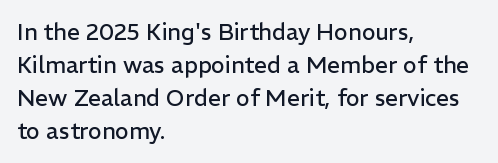
Honestly, the row spacing looks completely unremarkable. Caption: face not bold, strokes unweighted. Posture: vertical. This rendering features lettering with no underline. The setting favours the left margin, as ordinary paragraphs usually do.
